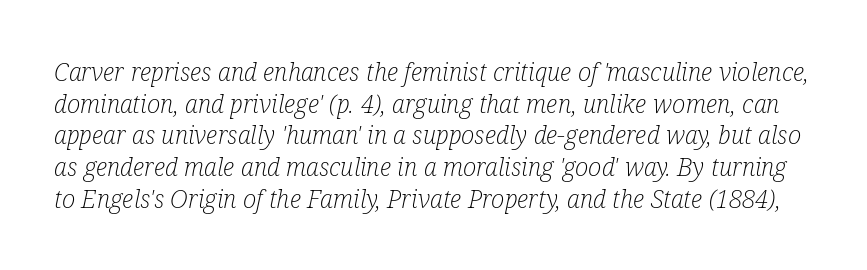
Q: Is the text bold? A: No.
Q: Is the text italic (slanted)? A: Yes, it leans right by about 12 degrees.
Q: Is the text underlined? A: No.
Q: Is the spacing between letters normal or unusually wide? A: Normal.
Q: Is the spacing between lines tight, normal or loose? A: Normal.
